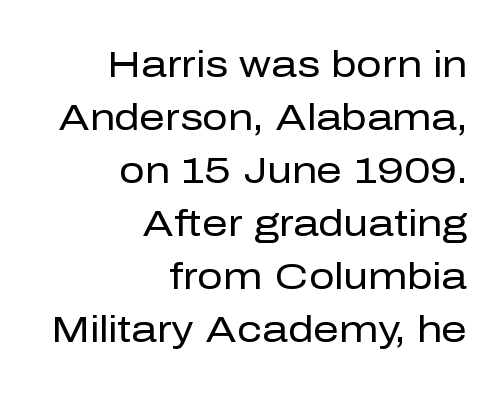
Compared with typical paragraphs, the rows here are spaced about the same. Weight class: somewhere from thin through regular. The paragraph shown leans on its right margin. Inter-character spacing is left at the font's built-in metrics. Descenders hang freely into open space.
